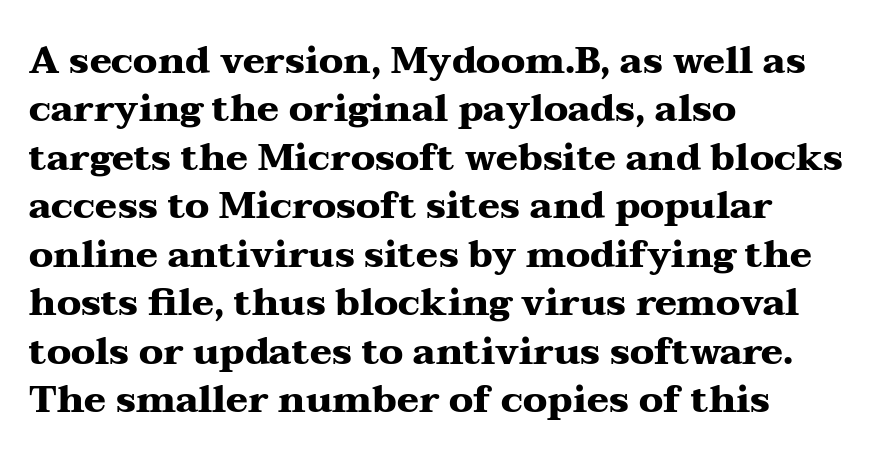
The rendering uses natural spacing where letterforms have individual widths. The passage shown is not underscored anywhere. Font category for this specimen: serif. Does the weight exceed regular? Yes, all the way to bold. This sample uses an upright cut, with every glyph sitting square on the baseline. The passage shown stacks its lines at a standard gap.
